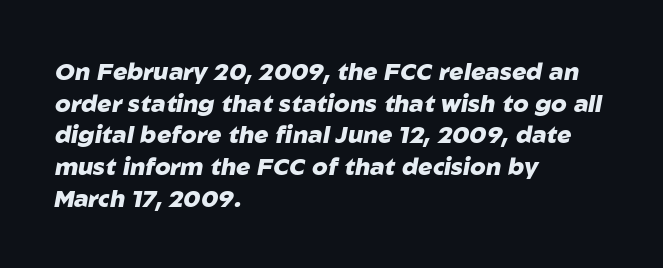
{"italic": "yes", "lean": "right", "slant_degrees": 10, "bold": "yes", "underline": "no", "align": "left", "line_spacing": "normal", "line_spacing_ratio": 1.32, "letter_spacing": "normal", "letter_spacing_em": 0.0, "glyph_px": 24}
